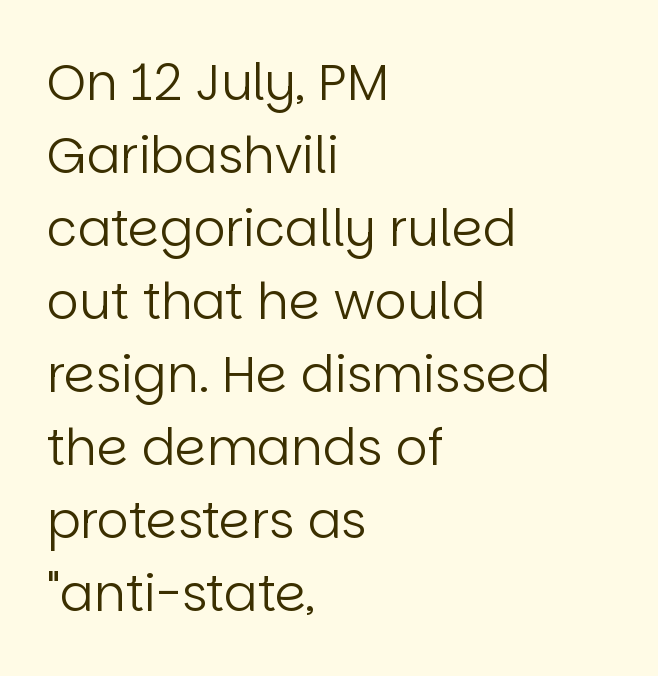
{"serif": "no", "italic": "no", "bold": "no", "weight": "regular", "width": "normal", "stroke_contrast": "low", "x_height": "large", "monospaced": "no", "underline": "no", "align": "left", "line_spacing": "normal", "line_spacing_ratio": 1.46, "letter_spacing": "normal", "letter_spacing_em": 0.0, "glyph_px": 50}
